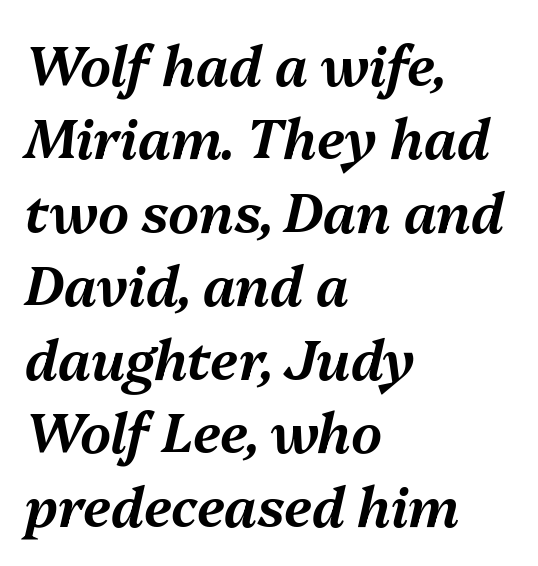
The image shows 54 px text type, italic (leaning right); set left-aligned, normal line spacing (1.36x), normal letter spacing, not underlined; medium stroke contrast and a medium x-height.
